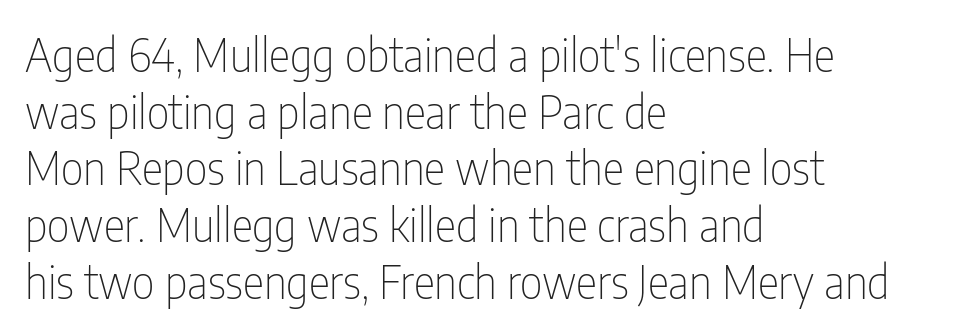
Here the designer chose a conventional face with non-uniform glyph widths. Is there any slant? The stems are plumb. Unbolded letterforms with no extra heft. Any mark beneath the type? The region is blank.
